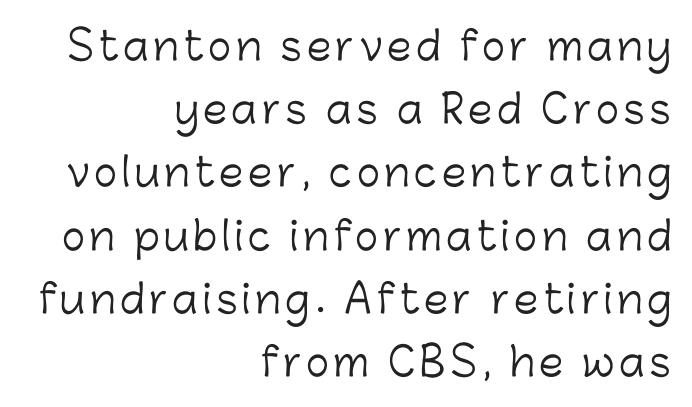
The image shows 39 px light sans-serif type, upright; set right-aligned, normal line spacing (1.62x), not underlined; low stroke contrast and a medium x-height.
